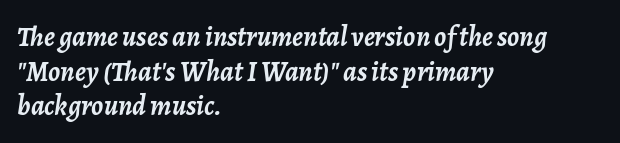
The image shows 28 px semibold type, italic (leaning right); set left-aligned, line spacing 1.24x, normal letter spacing, not underlined; low stroke contrast and a medium x-height.
